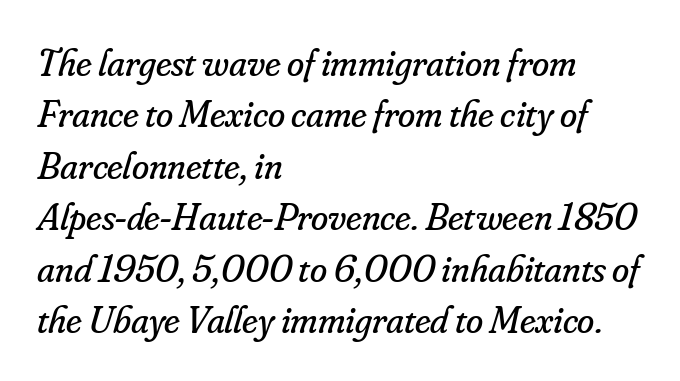
Q: Is the text bold? A: No.
Q: Is the text italic (slanted)? A: Yes, it leans right by about 16 degrees.
Q: Is the typeface a serif or a sans-serif typeface? A: Serif.
Q: Is the text underlined? A: No.
Q: How is the paragraph aligned? A: Left-aligned.
Q: Is the spacing between letters normal or unusually wide? A: Normal.
Q: Is the spacing between lines tight, normal or loose? A: Normal.
Q: Width (condensed, normal, or wide)? A: Normal.
Q: Stroke contrast? A: Low.
Q: x-height? A: Small.
Q: Monospaced? A: No.
